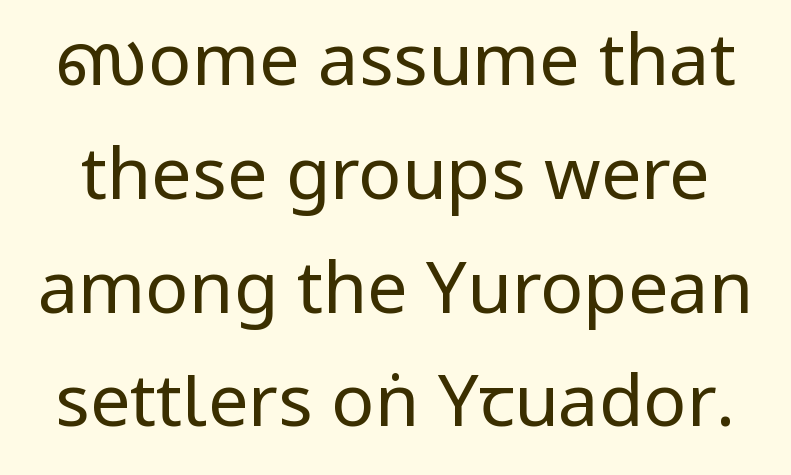
{"serif": "no", "italic": "no", "bold": "no", "weight": "regular", "width": "condensed", "stroke_contrast": "low", "x_height": "large", "monospaced": "no", "underline": "no", "line_spacing": "normal", "line_spacing_ratio": 1.58, "letter_spacing": "normal", "letter_spacing_em": 0.0, "glyph_px": 72}
